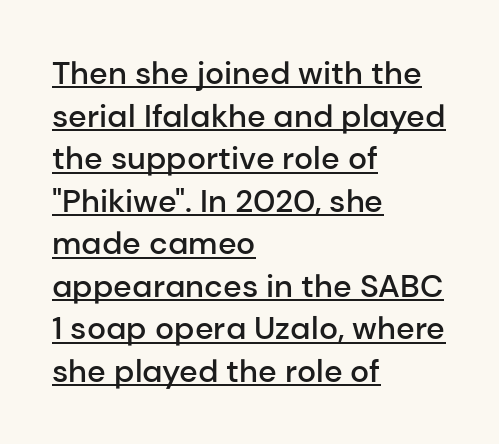
The string is rendered with underlining switched on. The rendering uses a semibold face; strokes are thickened but not to full bold. In terms of leading, this rendering sits right in the middle. The face used here is rendered with its standard letterfit.
